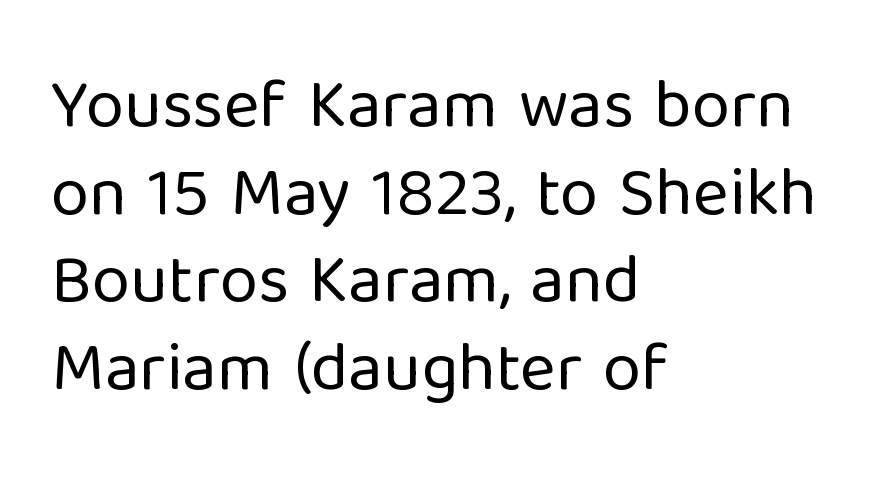
The image shows 69 px regular-weight sans-serif type, upright; set left-aligned, normal line spacing (1.27x), normal letter spacing, not underlined; low stroke contrast and a medium x-height.
